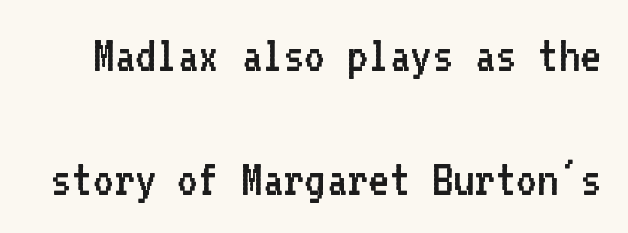
The image shows 51 px regular-weight sans-serif type, upright, monospaced; set loose line spacing (2.44x), normal letter spacing, not underlined; low stroke contrast and a medium x-height.
